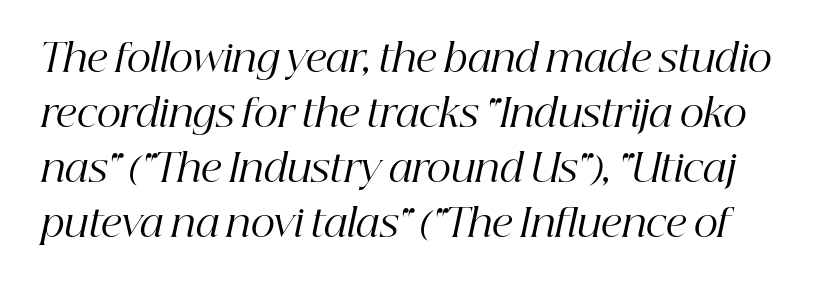
Rule under the text: the space is simply empty. Each letter keeps its own natural width here, so spacing adapts to shape. Whoever set this chose a conventional vertical rhythm. Weight: regular or lighter. If you drew a line through each stem, it would be angled. Stroke terminals: seriffed.
